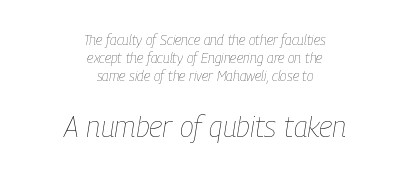
The image shows 29 px thin, condensed type, italic (leaning right); set centered, normal line spacing (1.29x), normal letter spacing, not underlined; the second (bottom) block is 2.07x larger; low stroke contrast and a medium x-height.
